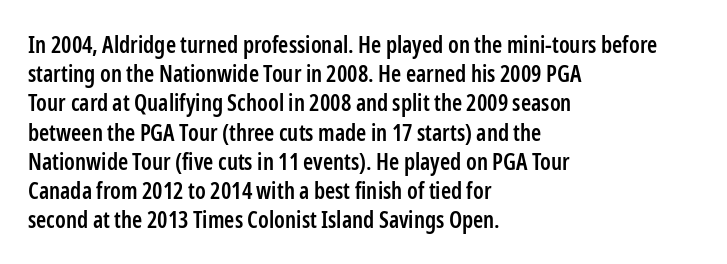
Every row of glyphs begins at an identical x-position on the left. Quick note: not italic, upright. A typesetter would call this zero additional tracking. Check under the words: just untouched page.
